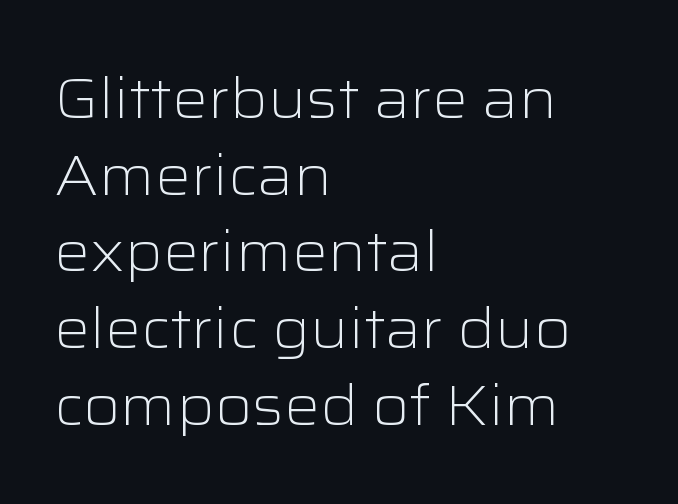
Q: Is the text bold? A: No.
Q: Is the text italic (slanted)? A: No, it is upright.
Q: Is the typeface a serif or a sans-serif typeface? A: Sans-serif.
Q: Is the text underlined? A: No.
Q: How is the paragraph aligned? A: Left-aligned.
Q: Is the spacing between letters normal or unusually wide? A: Normal.
Q: Is the spacing between lines tight, normal or loose? A: Normal.
Q: Width (condensed, normal, or wide)? A: Wide.
Q: Stroke contrast? A: Low.
Q: x-height? A: Medium.
Q: Monospaced? A: No.
